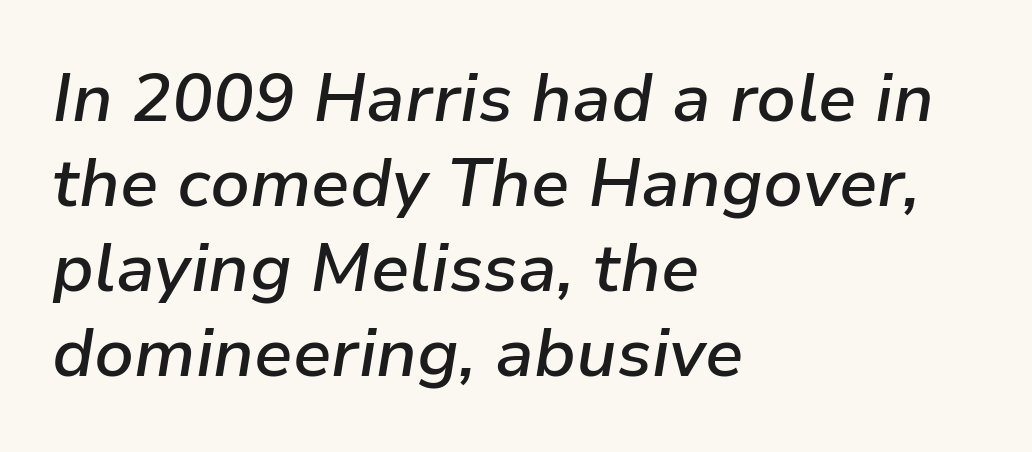
Q: Is the text bold? A: Semi-bold.
Q: Is the text italic (slanted)? A: Yes, it leans right by about 9 degrees.
Q: Is the text underlined? A: No.
Q: How is the paragraph aligned? A: Left-aligned.
Q: Is the spacing between letters normal or unusually wide? A: Normal.
Q: Is the spacing between lines tight, normal or loose? A: Normal.
Q: Width (condensed, normal, or wide)? A: Normal.
Q: Stroke contrast? A: Low.
Q: x-height? A: Medium.
Q: Monospaced? A: No.
